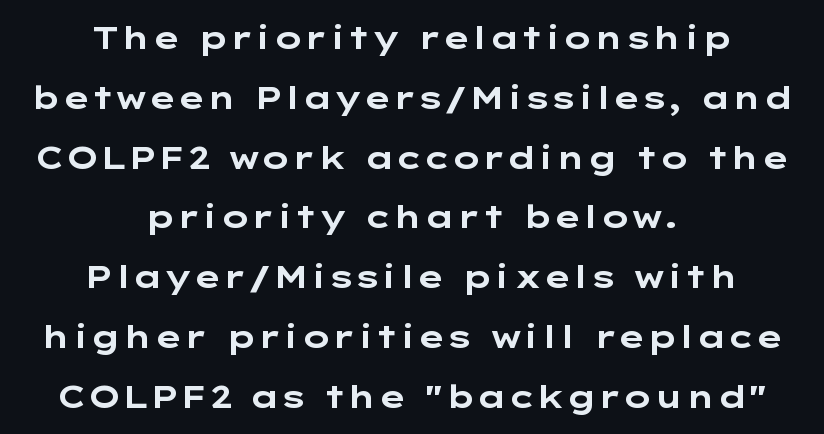
Chunky letters — that's bold for sure. The zone under the glyphs is completely vacant. Whoever set this chose breathing room over compactness in the vertical rhythm. Caption: standard tracking, unaltered. Short and long lines alike share a common midpoint. The face used here is a sans, in the tradition of grotesques and geometrics.
